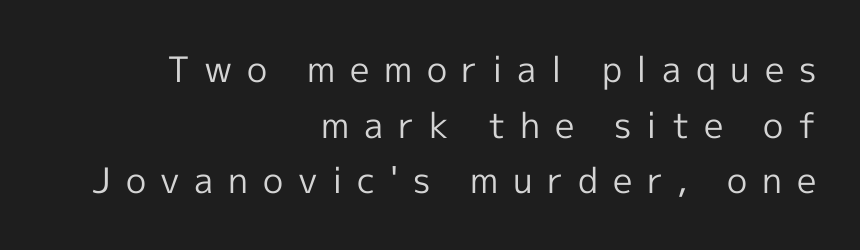
Q: Is the text bold? A: No.
Q: Is the text italic (slanted)? A: No, it is upright.
Q: Is the typeface a serif or a sans-serif typeface? A: Sans-serif.
Q: Is the text underlined? A: No.
Q: How is the paragraph aligned? A: Right-aligned.
Q: Is the spacing between letters normal or unusually wide? A: Unusually wide.
Q: Is the spacing between lines tight, normal or loose? A: Normal.
Q: Width (condensed, normal, or wide)? A: Normal.
Q: x-height? A: Medium.
Q: Monospaced? A: No.
